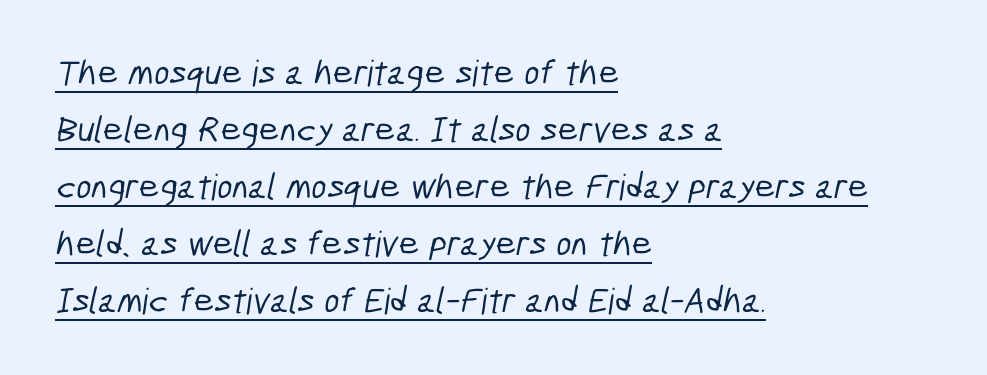
Q: Is the typeface a serif or a sans-serif typeface? A: Sans-serif.
Q: Is the text underlined? A: Yes.
Q: How is the paragraph aligned? A: Left-aligned.
Q: Is the spacing between letters normal or unusually wide? A: Normal.
Q: Is the spacing between lines tight, normal or loose? A: Normal.
Q: Width (condensed, normal, or wide)? A: Condensed.
Q: Stroke contrast? A: Low.
Q: x-height? A: Medium.
Q: Monospaced? A: No.
